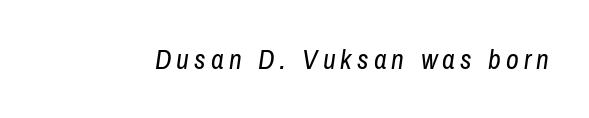
{"italic": "yes", "lean": "right", "slant_degrees": 8, "bold": "no", "weight": "regular", "width": "condensed", "stroke_contrast": "low", "x_height": "medium", "monospaced": "no", "underline": "no", "glyph_px": 28}
